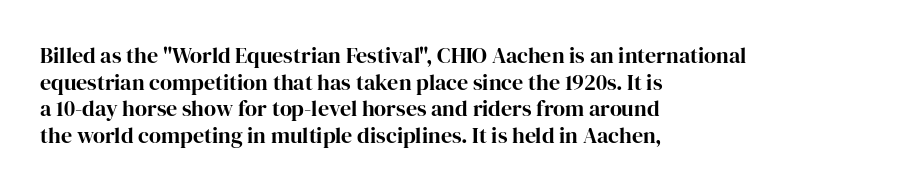
A student would call this left alignment; a typographer would say flush left, rag right. Nobody touched the tracking dial on this one. Tall strokes in this sample are plumb rather than angled. Descenders are the only things crossing below the line.
